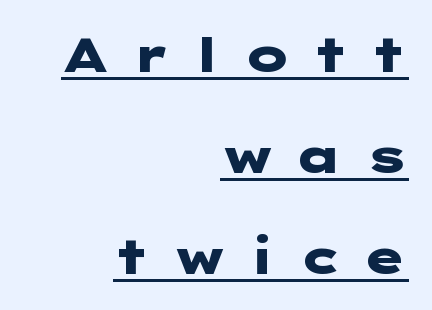
The lettering stays uniformly vertical, giving the passage a roman look. The font is running at its bold setting. The vertical gap from one line to the next is large. The letters are spread apart with noticeably loose tracking. Nope, no serifs anywhere on these letters.
